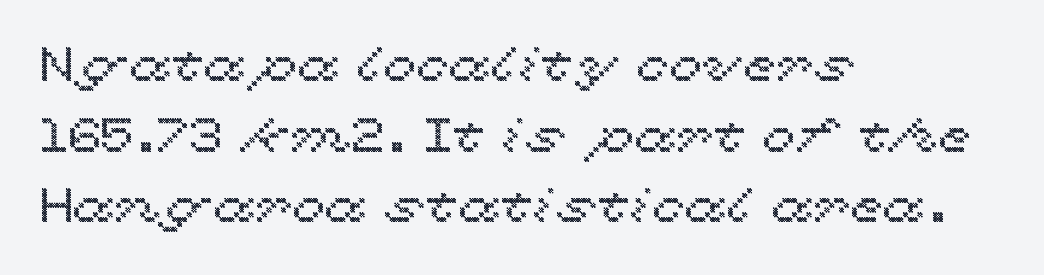
{"width": "wide", "x_height": "medium", "monospaced": "no", "underline": "no", "align": "left", "line_spacing": "normal", "line_spacing_ratio": 1.47, "letter_spacing": "normal", "letter_spacing_em": 0.0, "glyph_px": 48}
